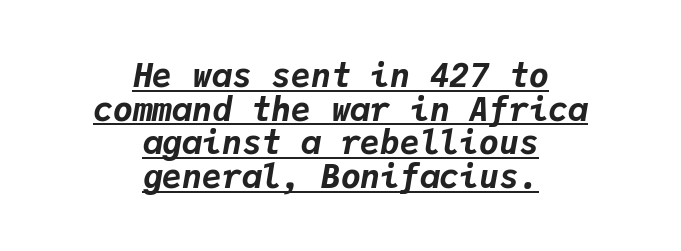
If you drew a line through each stem, it would be angled. Summary of vertical rhythm: compact, with narrow interline spacing. Every character here occupies the same horizontal width, giving the sample a typewriter-like rhythm. The paragraph has two soft edges and a firm central axis. Short note: letters normally spaced. Students, observe the line beneath the letters — that is underlining.
